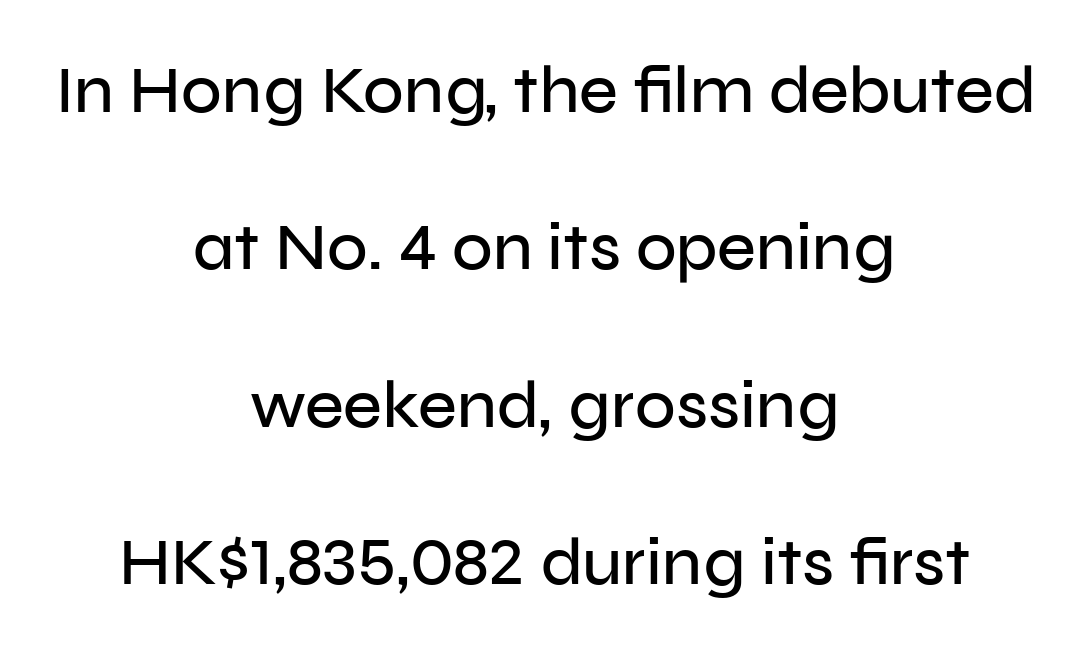
Baseline-to-baseline distance is far greater than the letter height. Varying glyph widths throughout — classic text-font behaviour. Neither beginnings nor endings align; midpoints do. Look at the tracking — it's just the regular setting, nothing added.
